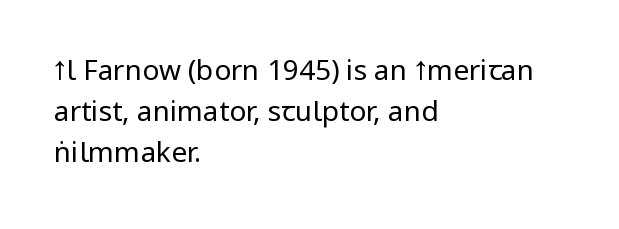
You could not count columns in this text — the font is proportionally spaced. The text block is weighted toward the left margin, trailing off unevenly rightward. Examine the stroke ends and you'll find no serifs. Stems here are at most as thick as an everyday book face. Any mark beneath the type? The region is blank.
